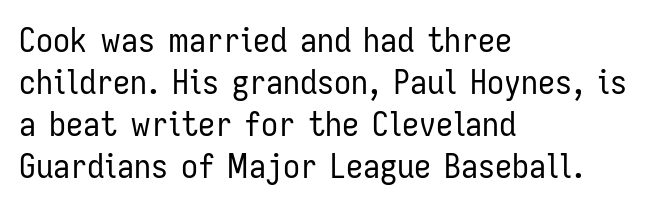
Q: Is the text bold? A: No.
Q: Is the text italic (slanted)? A: No, it is upright.
Q: Is the typeface a serif or a sans-serif typeface? A: Sans-serif.
Q: Is the text underlined? A: No.
Q: How is the paragraph aligned? A: Left-aligned.
Q: Is the spacing between letters normal or unusually wide? A: Normal.
Q: Width (condensed, normal, or wide)? A: Condensed.
Q: Stroke contrast? A: Low.
Q: x-height? A: Medium.
Q: Monospaced? A: No.
